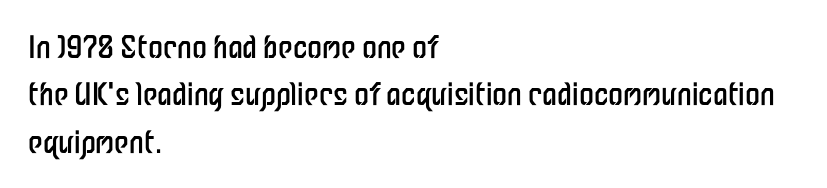
The weight would be labelled regular, book, light, or lighter still. The letters advance in unequal steps, a hallmark of proportional type. Notice how the passage keeps a crisp vertical edge on the left only. Normally led — the rows are evenly, conventionally spaced.
